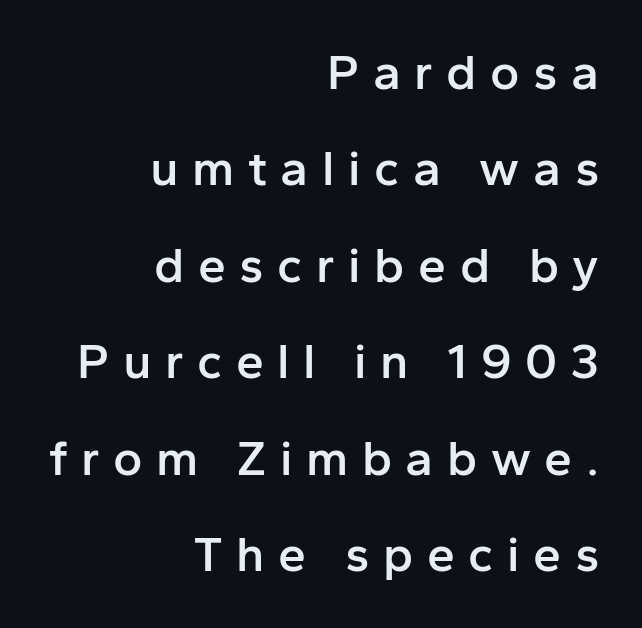
{"serif": "no", "italic": "no", "bold": "semi", "weight": "semibold", "width": "normal", "stroke_contrast": "low", "x_height": "medium", "monospaced": "no", "underline": "no", "align": "right", "line_spacing": "loose", "line_spacing_ratio": 1.93, "letter_spacing": "wide", "letter_spacing_em": 0.27, "glyph_px": 50}
